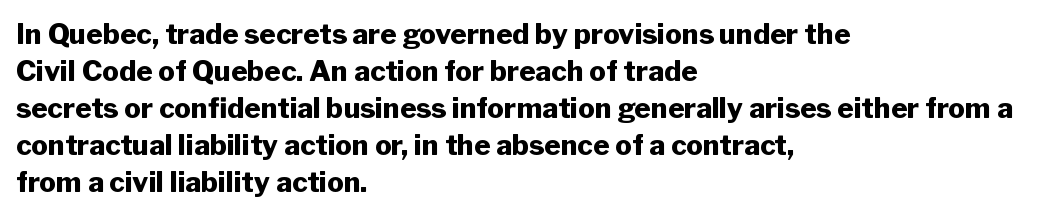
{"serif": "no", "italic": "no", "bold": "yes", "weight": "heavy", "width": "normal", "stroke_contrast": "low", "x_height": "medium", "monospaced": "no", "underline": "no", "align": "left", "line_spacing": "normal", "line_spacing_ratio": 1.32, "letter_spacing": "normal", "letter_spacing_em": 0.0, "glyph_px": 28}
